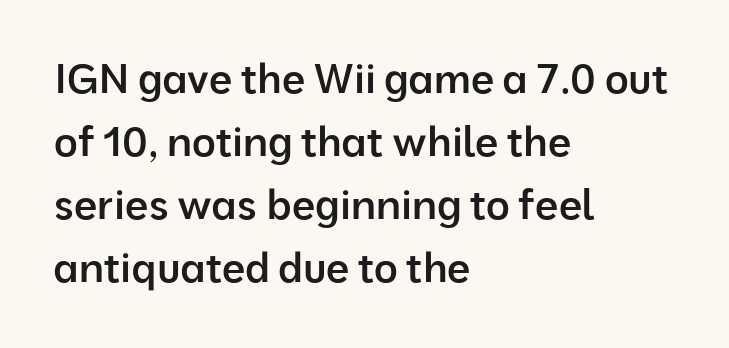
{"serif": "no", "italic": "no", "bold": "semi", "weight": "semibold", "width": "normal", "stroke_contrast": "low", "x_height": "medium", "monospaced": "no", "underline": "no", "align": "left", "line_spacing": "normal", "line_spacing_ratio": 1.54, "letter_spacing": "normal", "letter_spacing_em": 0.0, "glyph_px": 41}
